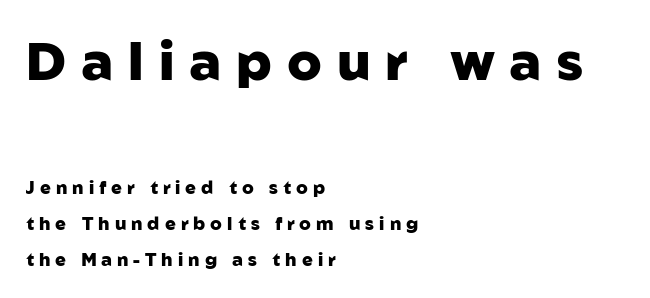
The image shows 53 px heavy sans-serif type, upright; set left-aligned, loose line spacing (2.01x), unusually wide letter spacing (+0.28 em), not underlined; the first (top) block is 2.94x larger; low stroke contrast and a medium x-height.
